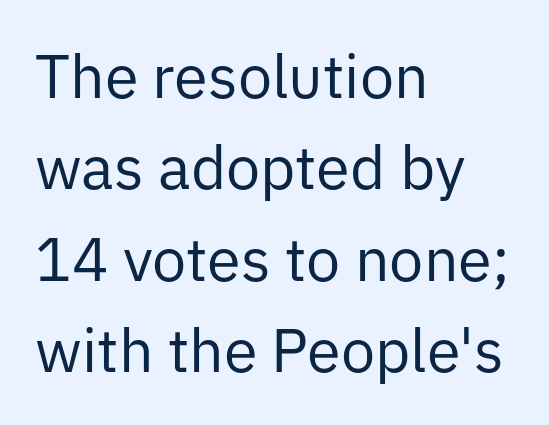
{"serif": "no", "italic": "no", "bold": "no", "weight": "regular", "width": "normal", "stroke_contrast": "low", "x_height": "medium", "monospaced": "no", "underline": "no", "align": "left", "line_spacing": "normal", "line_spacing_ratio": 1.5, "letter_spacing": "normal", "letter_spacing_em": 0.0, "glyph_px": 61}
